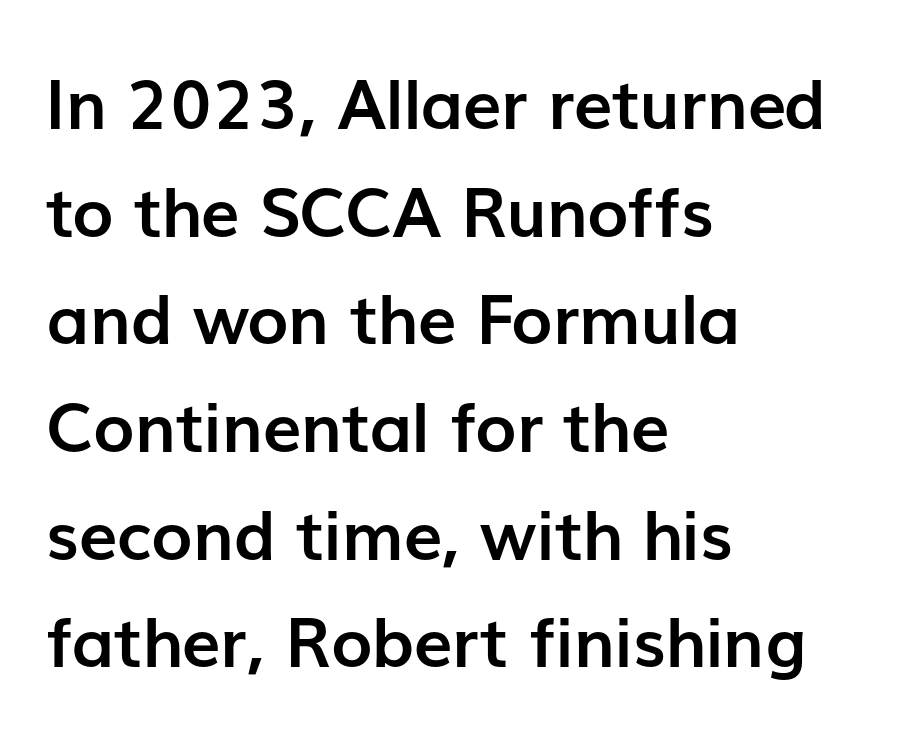
Q: Is the text bold? A: Yes.
Q: Is the text italic (slanted)? A: No, it is upright.
Q: Is the typeface a serif or a sans-serif typeface? A: Sans-serif.
Q: Is the text underlined? A: No.
Q: How is the paragraph aligned? A: Left-aligned.
Q: Is the spacing between letters normal or unusually wide? A: Normal.
Q: Is the spacing between lines tight, normal or loose? A: Normal.
Q: Width (condensed, normal, or wide)? A: Normal.
Q: Stroke contrast? A: Low.
Q: x-height? A: Medium.
Q: Monospaced? A: No.
